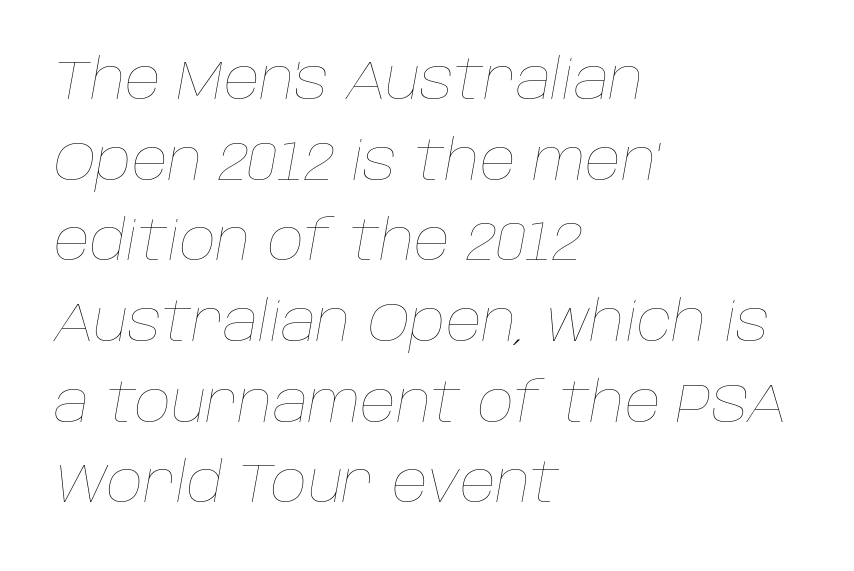
The rendering applies a slant to the glyphs. Typeset ragged right — the left edge is the straight one. The rendering uses natural spacing where letterforms have individual widths. The lines sit at an ordinary, default distance from one another.
